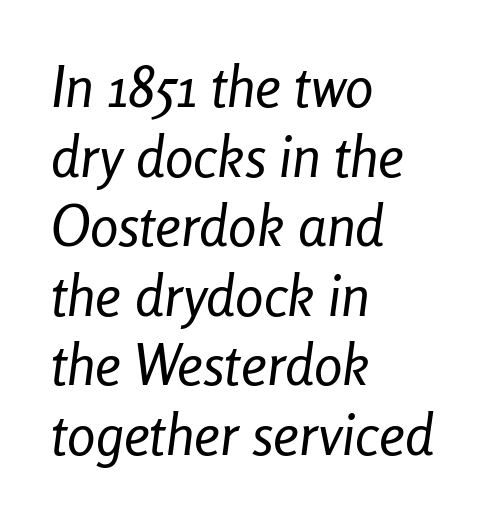
{"italic": "yes", "lean": "right", "slant_degrees": 8, "bold": "no", "weight": "regular", "width": "condensed", "stroke_contrast": "low", "x_height": "medium", "monospaced": "no", "underline": "no", "align": "left", "line_spacing_ratio": 1.22, "letter_spacing": "normal", "letter_spacing_em": 0.0, "glyph_px": 57}
